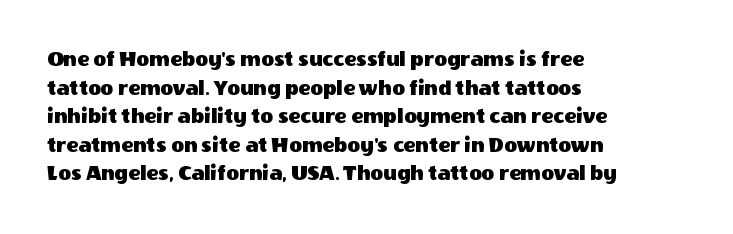
{"italic": "no", "underline": "no", "align": "left", "line_spacing": "normal", "line_spacing_ratio": 1.3, "letter_spacing": "normal", "letter_spacing_em": 0.0, "glyph_px": 22}
